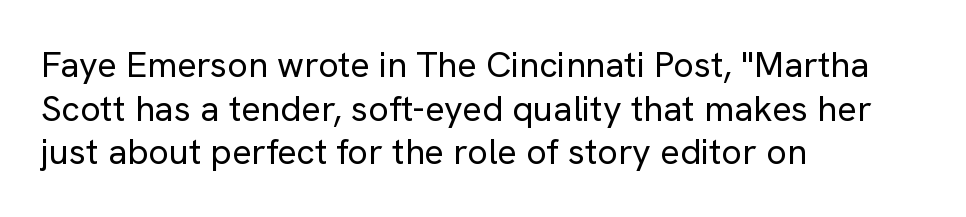
If you drew a line through each stem, it would be perfectly vertical. Regarding serifs, this sample does without them. Is this a heavy cut? Hardly; it is regular or lighter. No word sits above an underline.
